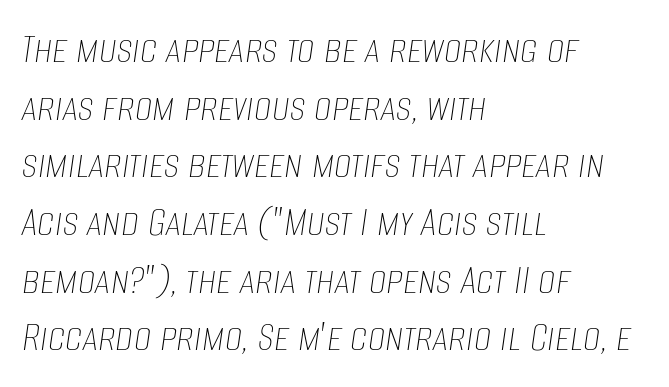
Q: Is the text bold? A: No.
Q: Is the text italic (slanted)? A: Yes, it leans right by about 8 degrees.
Q: Is the text underlined? A: No.
Q: How is the paragraph aligned? A: Left-aligned.
Q: Is the spacing between letters normal or unusually wide? A: Normal.
Q: Is the spacing between lines tight, normal or loose? A: Normal.
Q: Width (condensed, normal, or wide)? A: Condensed.
Q: Stroke contrast? A: Low.
Q: x-height? A: Large.
Q: Monospaced? A: No.
